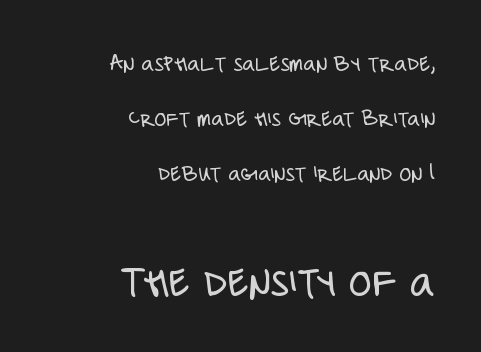
{"serif": "no", "italic": "no", "bold": "no", "weight": "light", "width": "condensed", "stroke_contrast": "low", "x_height": "large", "monospaced": "no", "underline": "no", "align": "right", "line_spacing": "loose", "line_spacing_ratio": 2.29, "letter_spacing": "normal", "letter_spacing_em": 0.0, "larger_block": "second", "size_ratio": 1.96, "glyph_px": 47}
